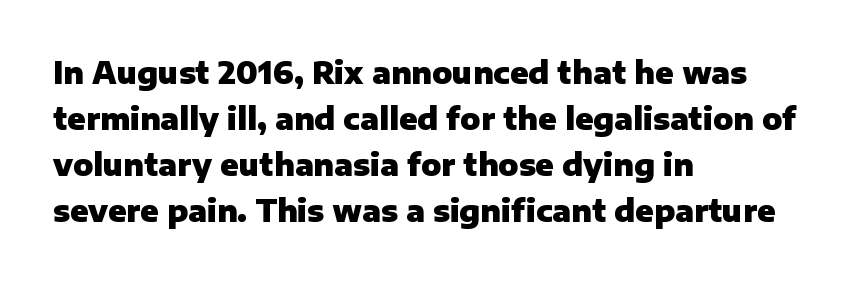
The image shows 30 px heavy sans-serif type, upright; set left-aligned, normal line spacing (1.53x), normal letter spacing, not underlined; low stroke contrast and a medium x-height.
